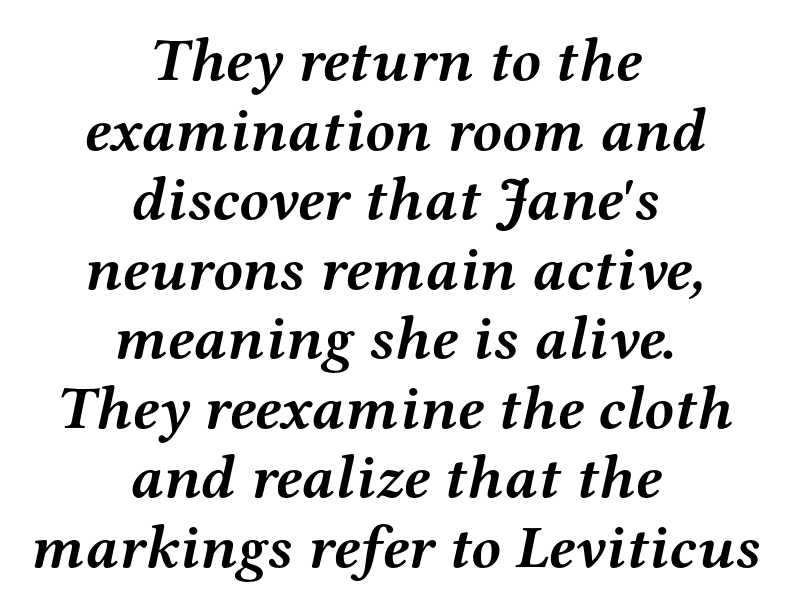
Centered paragraph, ragged on both sides. The rendering keeps characters at their native spacing. Observe the serifs anchoring each vertical stroke in this sample. Vertically, the passage feels compressed, each row crowding the next.
